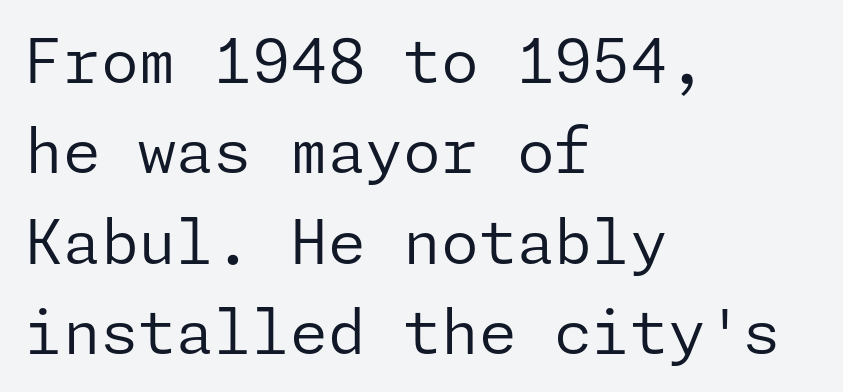
{"serif": "no", "italic": "no", "bold": "no", "weight": "regular", "width": "normal", "stroke_contrast": "low", "x_height": "medium", "underline": "no", "align": "left", "line_spacing": "normal", "line_spacing_ratio": 1.48, "letter_spacing": "normal", "letter_spacing_em": 0.0, "glyph_px": 61}
